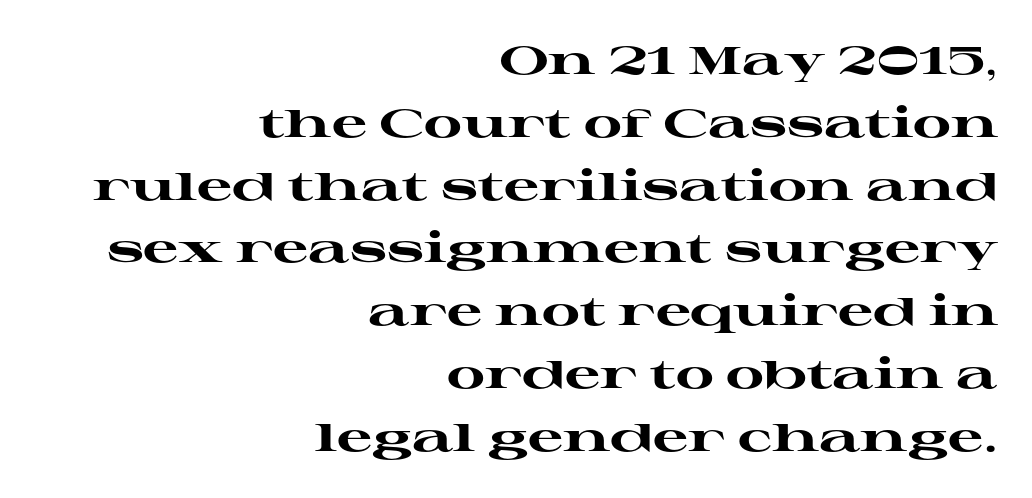
Q: Is the text bold? A: Yes.
Q: Is the text italic (slanted)? A: No, it is upright.
Q: Is the typeface a serif or a sans-serif typeface? A: Serif.
Q: Is the text underlined? A: No.
Q: How is the paragraph aligned? A: Right-aligned.
Q: Is the spacing between letters normal or unusually wide? A: Normal.
Q: Is the spacing between lines tight, normal or loose? A: Normal.
Q: Width (condensed, normal, or wide)? A: Wide.
Q: Stroke contrast? A: High.
Q: x-height? A: Medium.
Q: Monospaced? A: No.
